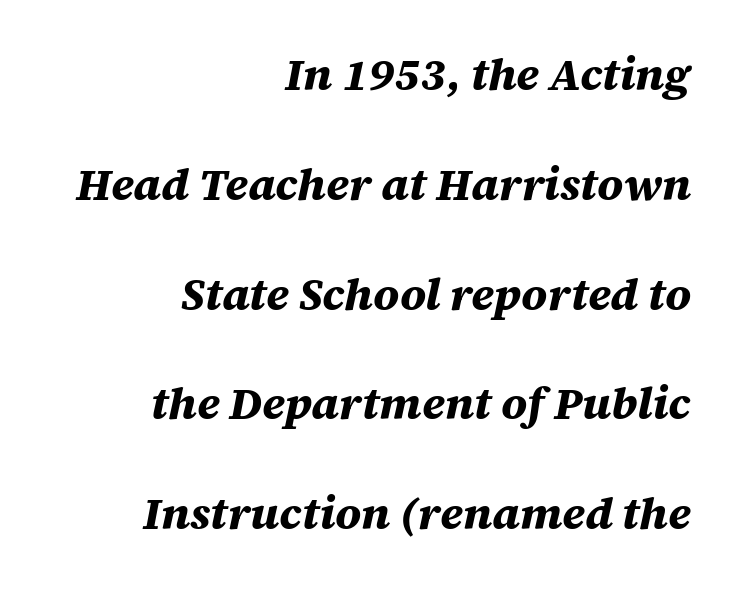
The image shows 45 px bold type, italic (leaning right); set right-aligned, loose line spacing (2.44x), normal letter spacing, not underlined; medium stroke contrast and a large x-height.
